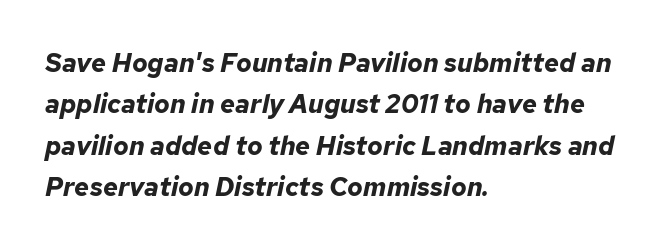
Q: Is the text bold? A: Yes.
Q: Is the text italic (slanted)? A: Yes, it leans right by about 12 degrees.
Q: Is the text underlined? A: No.
Q: How is the paragraph aligned? A: Left-aligned.
Q: Is the spacing between letters normal or unusually wide? A: Normal.
Q: Is the spacing between lines tight, normal or loose? A: Normal.
